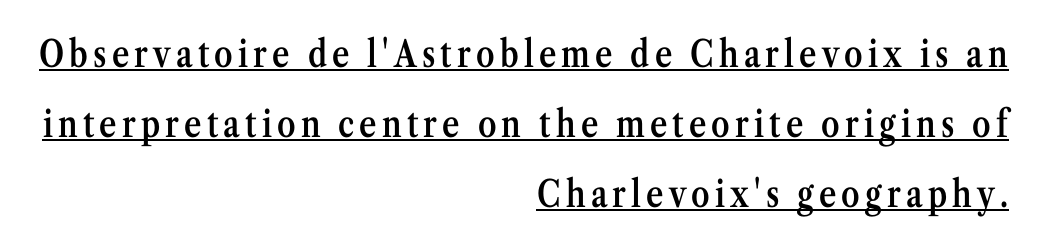
{"serif": "yes", "italic": "no", "bold": "semi", "weight": "semibold", "width": "condensed", "stroke_contrast": "medium", "x_height": "medium", "monospaced": "no", "underline": "yes", "align": "right", "line_spacing_ratio": 1.89, "glyph_px": 37}
